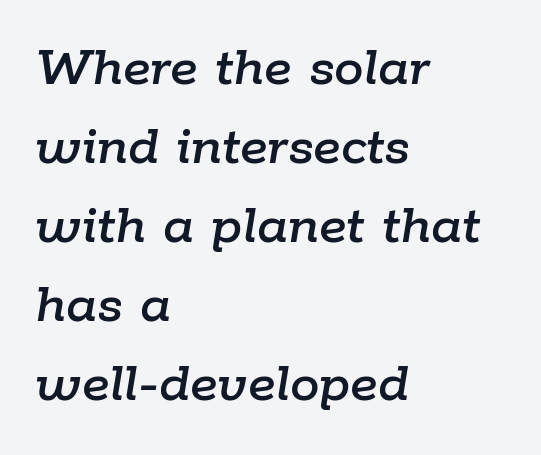
{"italic": "yes", "lean": "right", "slant_degrees": 9, "width": "normal", "stroke_contrast": "low", "x_height": "medium", "monospaced": "no", "underline": "no", "align": "left", "line_spacing": "normal", "line_spacing_ratio": 1.34, "letter_spacing": "normal", "letter_spacing_em": 0.0, "glyph_px": 59}
